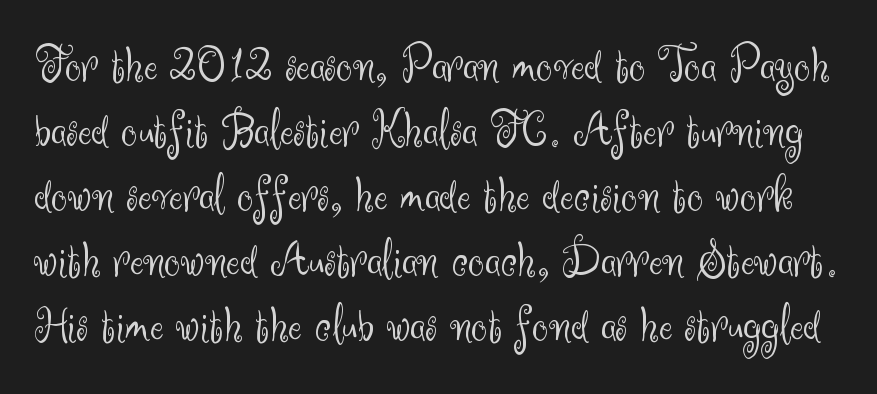
The image shows 52 px light sans-serif type, upright; set normal line spacing (1.25x), normal letter spacing, not underlined; medium stroke contrast and a small x-height.
